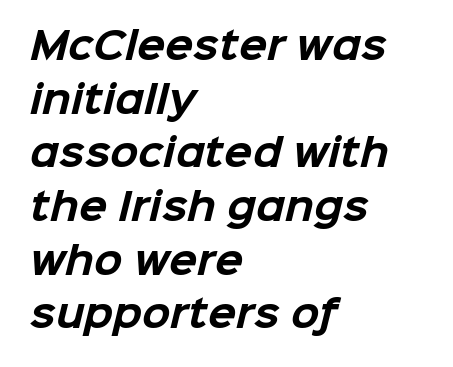
The setting favours the left margin, as ordinary paragraphs usually do. Spacing between characters is what you'd get straight out of the box. No word sits above an underline. The passage shown is emphatically bold.
